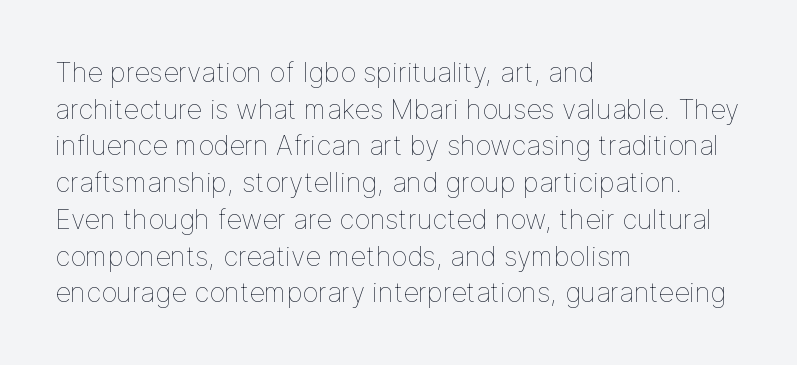
The image shows 27 px text type, upright; set left-aligned, normal line spacing (1.36x), normal letter spacing, not underlined.
